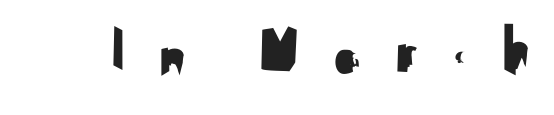
Q: Is the text italic (slanted)? A: No, it is upright.
Q: Is the typeface a serif or a sans-serif typeface? A: Sans-serif.
Q: Is the text underlined? A: No.
Q: Is the spacing between letters normal or unusually wide? A: Unusually wide.
Q: Width (condensed, normal, or wide)? A: Normal.
Q: Stroke contrast? A: Medium.
Q: x-height? A: Small.
Q: Monospaced? A: No.
